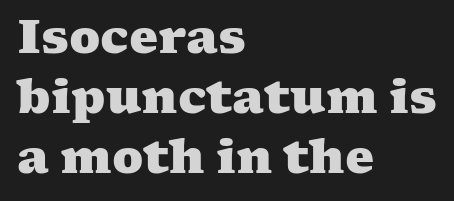
The image shows 46 px heavy, wide serif type; set left-aligned, normal line spacing (1.3x), normal letter spacing, not underlined; medium stroke contrast and a medium x-height.
